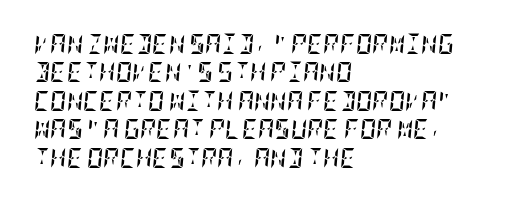
The image shows 20 px bold type, italic (leaning right); set left-aligned, normal line spacing (1.42x), normal letter spacing, not underlined.
